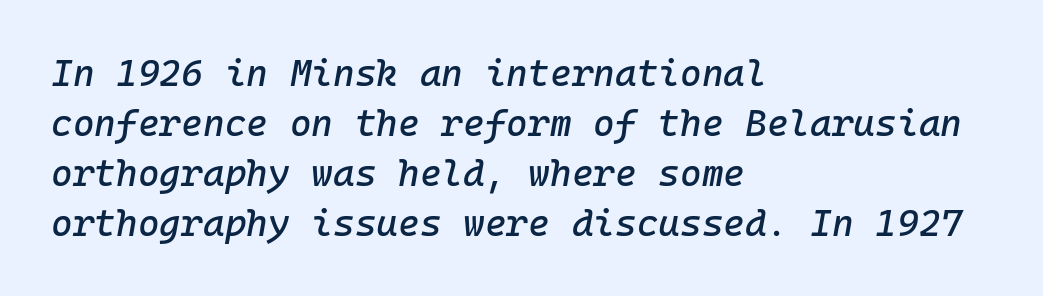
The image shows 37 px text type, italic (leaning right), monospaced; set left-aligned, normal line spacing (1.35x), normal letter spacing, not underlined; low stroke contrast and a medium x-height.
